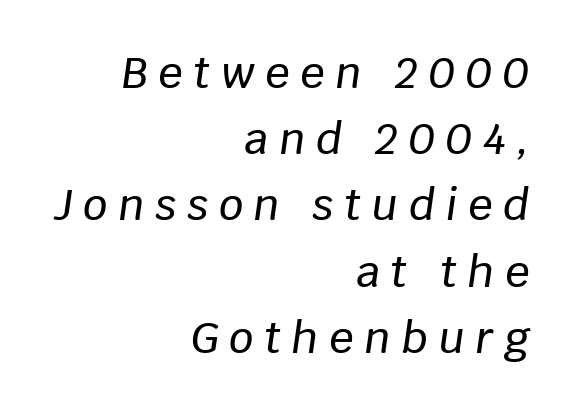
Short and long lines alike share a common ending point at right. Does the lettering tilt? It does — this is italic. Is this a fixed-width face? No — the glyphs have proportional, varying widths. Reading down the column, the eye jumps a familiar distance to each next line. The gaps between neighbouring characters are conspicuously large. Honestly, there is no underline to notice here at all.
